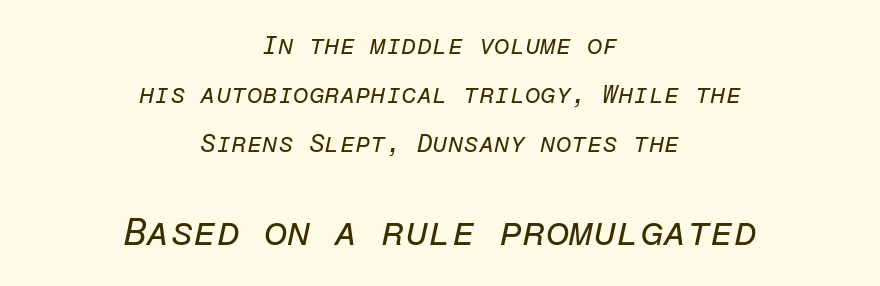
Q: Is the text bold? A: No.
Q: Is the text italic (slanted)? A: Yes, it leans right by about 12 degrees.
Q: Is the text underlined? A: No.
Q: How is the paragraph aligned? A: Centered.
Q: Is the spacing between letters normal or unusually wide? A: Normal.
Q: Is the spacing between lines tight, normal or loose? A: Loose.
Q: Which block of text is set in a larger size, the first (top) or the second (bottom)? A: The second (bottom) one.
Q: Width (condensed, normal, or wide)? A: Normal.
Q: Stroke contrast? A: Low.
Q: x-height? A: Medium.
Q: Monospaced? A: Yes.
